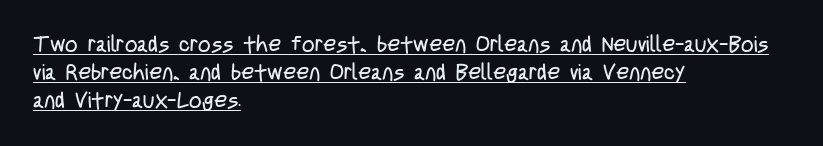
Weight class: somewhere from thin through regular. Horizontal bands of white between lines are of average thickness. Nope, not italic — everything's standing straight. Glance below the letters and you will spot a drawn line. Observe the ordinary spacing: letters are neighbours, not strangers. Is the block centered? No — it sits flush against the left margin.
